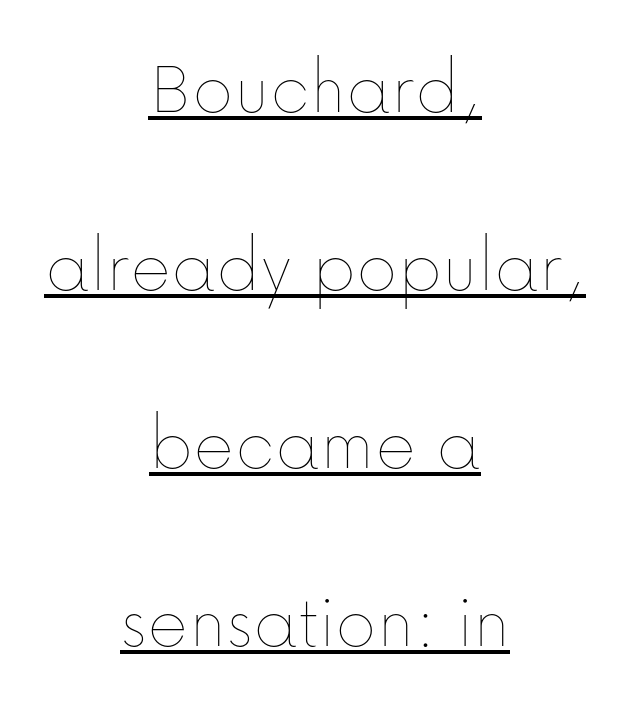
The image shows 78 px thin type, upright; set centered, loose line spacing (2.28x), normal letter spacing, underlined; low stroke contrast and a medium x-height.
